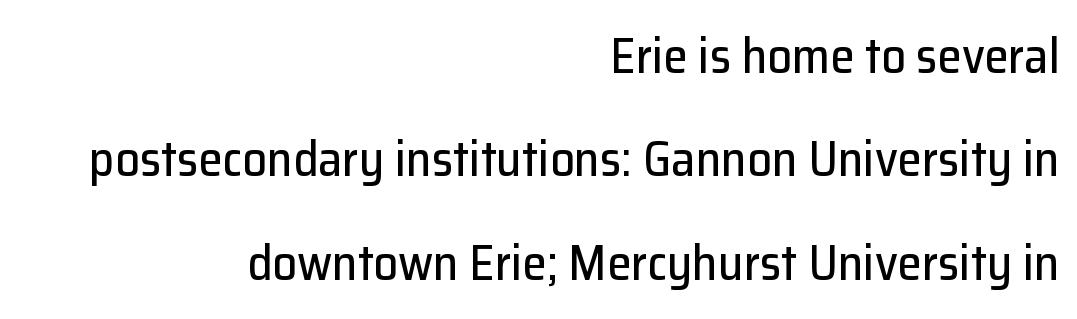
{"serif": "no", "italic": "no", "width": "normal", "stroke_contrast": "low", "x_height": "medium", "monospaced": "no", "underline": "no", "align": "right", "line_spacing": "loose", "line_spacing_ratio": 2.11, "letter_spacing": "normal", "letter_spacing_em": 0.0, "glyph_px": 49}
